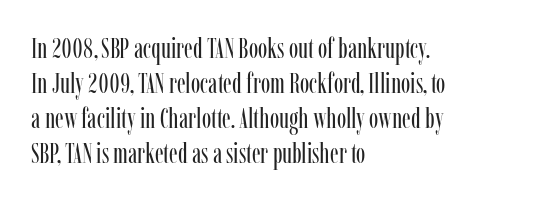
{"serif": "yes", "italic": "no", "bold": "no", "weight": "regular", "width": "condensed", "stroke_contrast": "low", "x_height": "medium", "monospaced": "no", "underline": "no", "align": "left", "line_spacing": "normal", "line_spacing_ratio": 1.25, "letter_spacing": "normal", "letter_spacing_em": 0.0, "glyph_px": 28}
